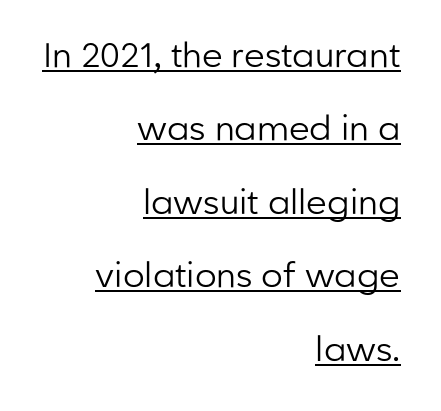
Compared with undecorated copy, this sample adds a rule below the words. No extra tracking has been applied to these lines. Leading: increased. Nothing heavy about these letters — not bold at all. Notice how the passage keeps a crisp vertical edge on the right only. Rendered with straight, roman letterforms.
